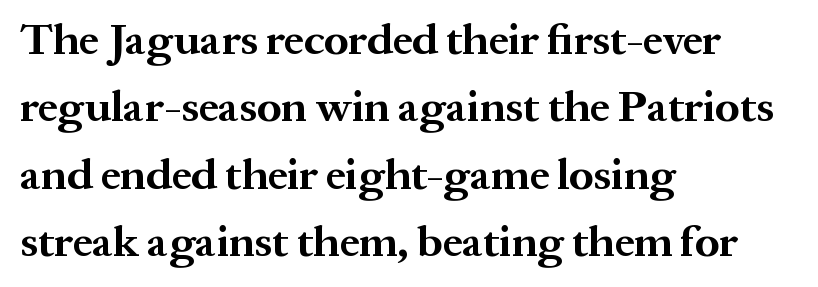
{"serif": "yes", "italic": "no", "bold": "yes", "weight": "bold", "width": "normal", "stroke_contrast": "medium", "x_height": "medium", "monospaced": "no", "underline": "no", "align": "left", "line_spacing": "normal", "line_spacing_ratio": 1.53, "letter_spacing": "normal", "letter_spacing_em": 0.0, "glyph_px": 44}
